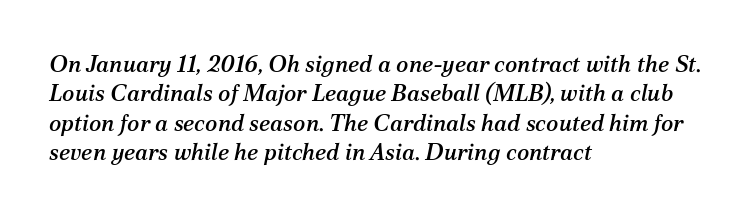
{"italic": "yes", "lean": "right", "slant_degrees": 12, "underline": "no", "align": "left", "line_spacing": "normal", "line_spacing_ratio": 1.28, "letter_spacing": "normal", "letter_spacing_em": 0.0, "glyph_px": 23}
